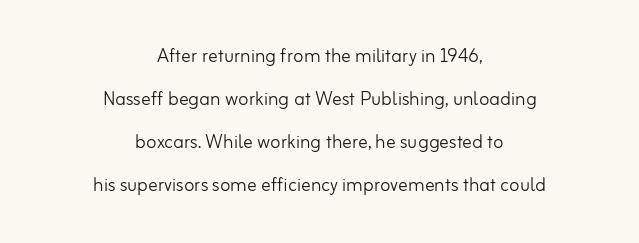
Q: Is the text bold? A: No.
Q: Is the text italic (slanted)? A: No, it is upright.
Q: Is the text underlined? A: No.
Q: How is the paragraph aligned? A: Centered.
Q: Is the spacing between letters normal or unusually wide? A: Normal.
